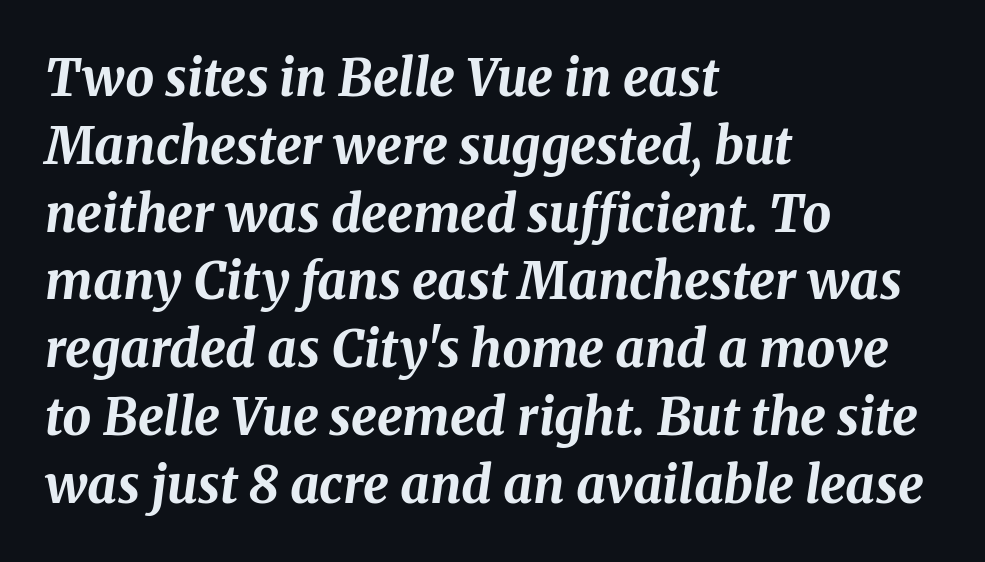
Q: Is the text bold? A: Yes.
Q: Is the text italic (slanted)? A: Yes, it leans right by about 8 degrees.
Q: Is the text underlined? A: No.
Q: How is the paragraph aligned? A: Left-aligned.
Q: Is the spacing between letters normal or unusually wide? A: Normal.
Q: Is the spacing between lines tight, normal or loose? A: Normal.
Q: Width (condensed, normal, or wide)? A: Normal.
Q: Stroke contrast? A: Medium.
Q: x-height? A: Medium.
Q: Monospaced? A: No.
